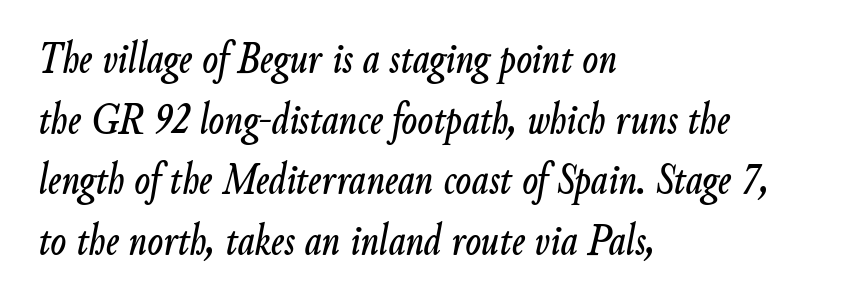
The image shows 46 px condensed type, italic (leaning right); set left-aligned, normal line spacing (1.32x), normal letter spacing, not underlined; low stroke contrast and a small x-height.
